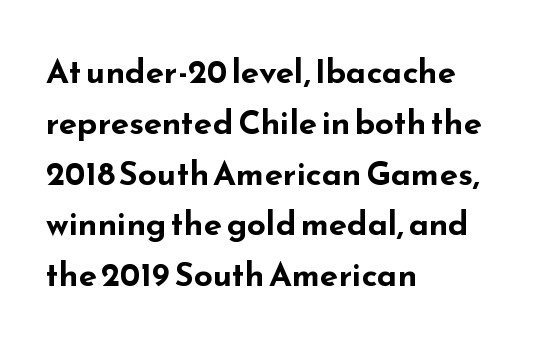
Q: Is the text bold? A: Yes.
Q: Is the text italic (slanted)? A: No, it is upright.
Q: Is the typeface a serif or a sans-serif typeface? A: Sans-serif.
Q: Is the text underlined? A: No.
Q: How is the paragraph aligned? A: Left-aligned.
Q: Is the spacing between letters normal or unusually wide? A: Normal.
Q: Is the spacing between lines tight, normal or loose? A: Normal.
Q: Width (condensed, normal, or wide)? A: Wide.
Q: Stroke contrast? A: Low.
Q: x-height? A: Small.
Q: Monospaced? A: No.
